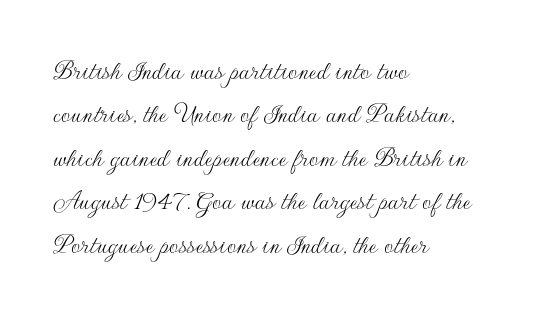
The image shows 29 px thin sans-serif type; set left-aligned, normal line spacing (1.5x), normal letter spacing, not underlined; low stroke contrast and a small x-height.
